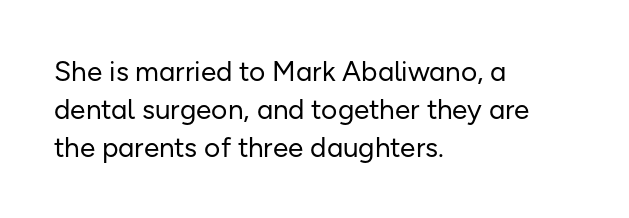
{"serif": "no", "italic": "no", "bold": "no", "weight": "regular", "width": "normal", "stroke_contrast": "low", "x_height": "medium", "monospaced": "no", "underline": "no", "align": "left", "line_spacing": "normal", "line_spacing_ratio": 1.35, "letter_spacing": "normal", "letter_spacing_em": 0.0, "glyph_px": 28}
